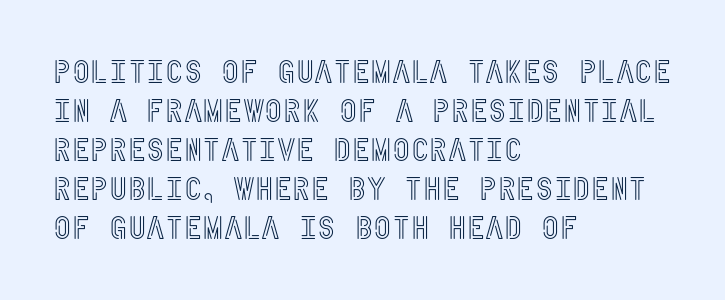
No italicization has been applied; the sample stays upright. Each line starts at the same left margin while the right side varies. The glyphs are unaccompanied by any horizontal stroke below them. Here the glyphs are tracked normally, forming tight word shapes.
